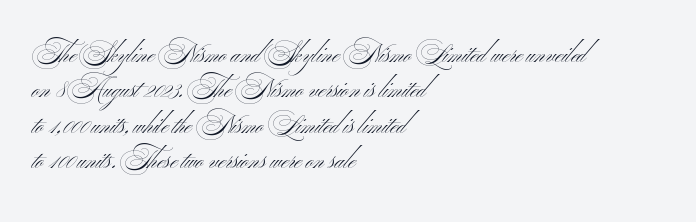
These lines keep a tight, regular rhythm from letter to letter. Whoever set this chose a conventional vertical rhythm. Clear beneath every line of the passage. Ink coverage per letter is moderate at most.
